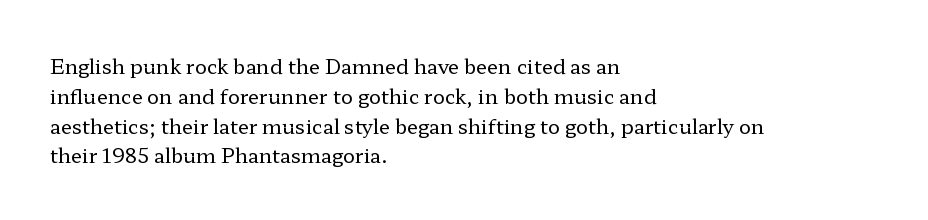
The image shows 20 px text type, upright; set left-aligned, normal line spacing (1.49x), normal letter spacing, not underlined.
